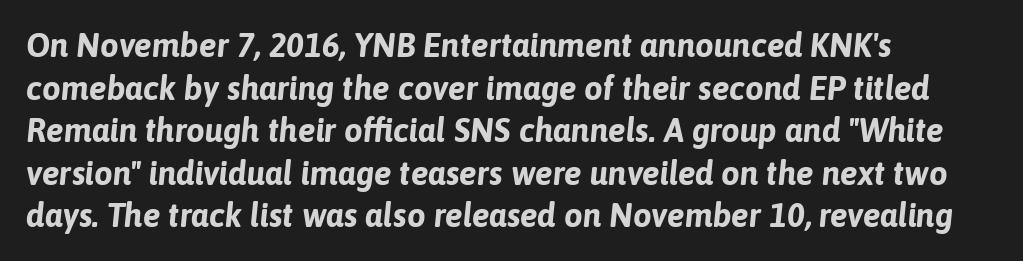
Q: Is the text bold? A: Yes.
Q: Is the text italic (slanted)? A: Yes, it leans right by about 6 degrees.
Q: Is the text underlined? A: No.
Q: How is the paragraph aligned? A: Left-aligned.
Q: Is the spacing between letters normal or unusually wide? A: Normal.
Q: Is the spacing between lines tight, normal or loose? A: Normal.
Q: Width (condensed, normal, or wide)? A: Normal.
Q: Stroke contrast? A: Low.
Q: x-height? A: Medium.
Q: Monospaced? A: No.
